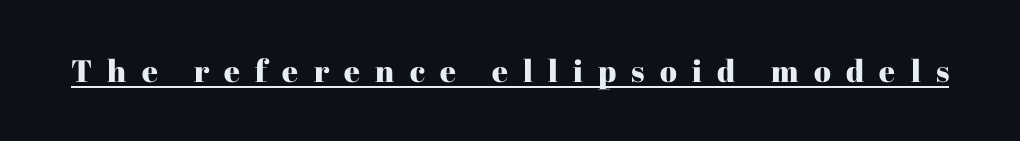
{"serif": "yes", "italic": "no", "width": "normal", "stroke_contrast": "high", "x_height": "medium", "monospaced": "no", "underline": "yes", "letter_spacing": "wide", "letter_spacing_em": 0.49, "glyph_px": 31}
